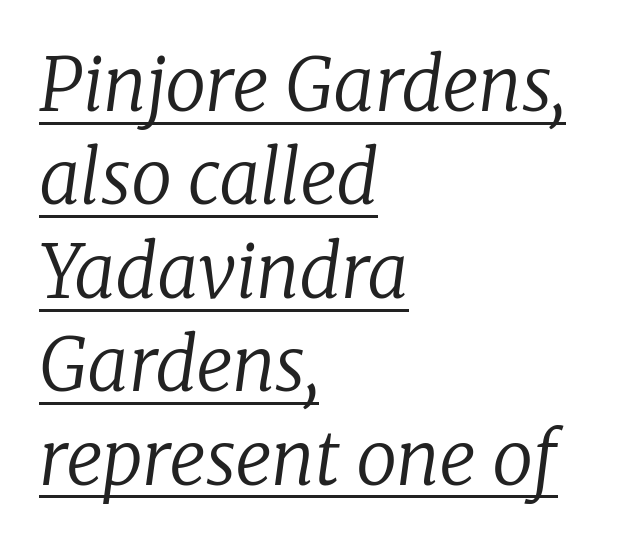
The image shows 73 px regular-weight serif type, italic (leaning right); set left-aligned, normal line spacing (1.28x), normal letter spacing, underlined; low stroke contrast and a medium x-height.
